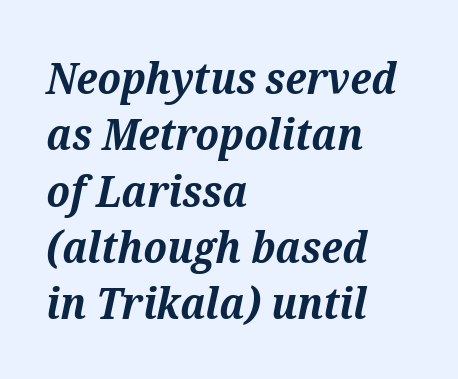
Q: Is the text bold? A: Yes.
Q: Is the text italic (slanted)? A: Yes, it leans right by about 12 degrees.
Q: Is the typeface a serif or a sans-serif typeface? A: Serif.
Q: Is the text underlined? A: No.
Q: How is the paragraph aligned? A: Left-aligned.
Q: Is the spacing between letters normal or unusually wide? A: Normal.
Q: Is the spacing between lines tight, normal or loose? A: Normal.
Q: Width (condensed, normal, or wide)? A: Normal.
Q: Stroke contrast? A: Medium.
Q: x-height? A: Medium.
Q: Monospaced? A: No.
